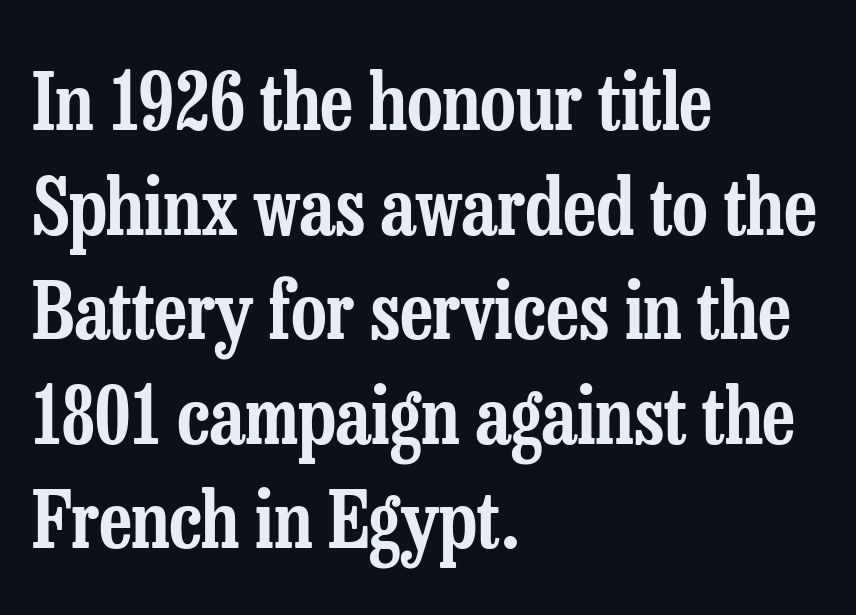
Q: Is the text italic (slanted)? A: No, it is upright.
Q: Is the typeface a serif or a sans-serif typeface? A: Serif.
Q: Is the text underlined? A: No.
Q: How is the paragraph aligned? A: Left-aligned.
Q: Is the spacing between letters normal or unusually wide? A: Normal.
Q: Is the spacing between lines tight, normal or loose? A: Normal.
Q: Width (condensed, normal, or wide)? A: Condensed.
Q: Stroke contrast? A: Low.
Q: x-height? A: Medium.
Q: Monospaced? A: No.
